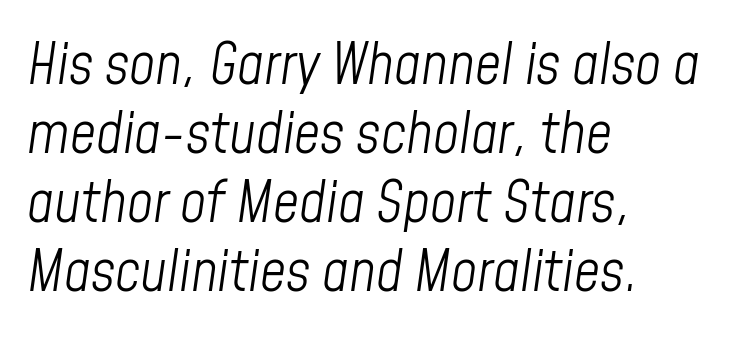
Q: Is the text bold? A: No.
Q: Is the text italic (slanted)? A: Yes, it leans right by about 8 degrees.
Q: Is the text underlined? A: No.
Q: How is the paragraph aligned? A: Left-aligned.
Q: Is the spacing between letters normal or unusually wide? A: Normal.
Q: Width (condensed, normal, or wide)? A: Condensed.
Q: Stroke contrast? A: Low.
Q: x-height? A: Medium.
Q: Monospaced? A: No.
